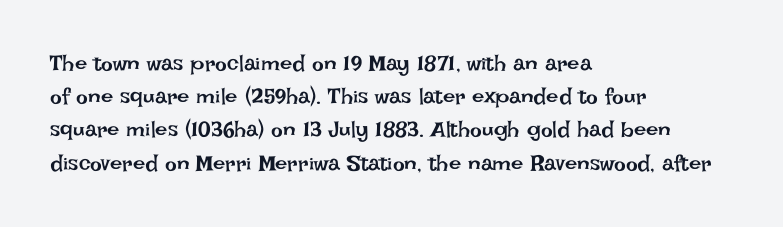
{"italic": "no", "bold": "no", "underline": "no", "align": "left", "line_spacing": "normal", "line_spacing_ratio": 1.51, "letter_spacing": "normal", "letter_spacing_em": 0.0, "glyph_px": 22}
